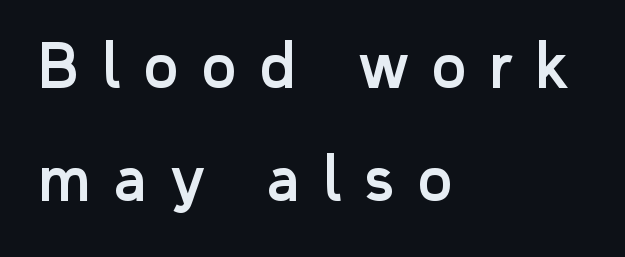
Each letter keeps its own natural width here, so spacing adapts to shape. These lines are composed in type without serifs. Someone cranked the tracking dial way up on this one. Typeset ragged right — the left edge is the straight one. The passage shown is not underscored anywhere. Is there any slant? The stems are plumb.
